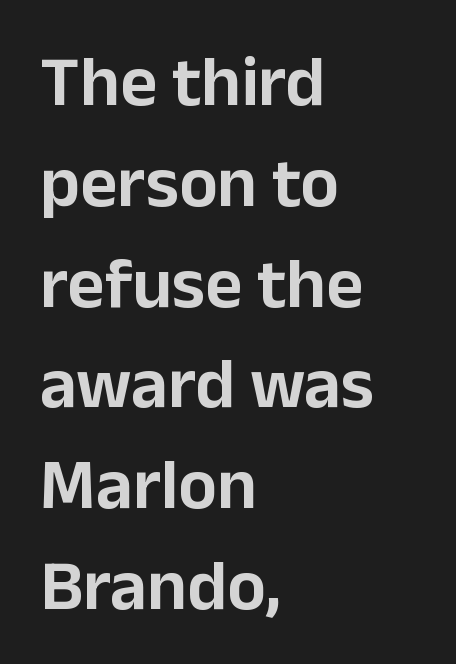
{"serif": "no", "italic": "no", "width": "normal", "stroke_contrast": "low", "x_height": "medium", "monospaced": "no", "underline": "no", "align": "left", "line_spacing": "normal", "line_spacing_ratio": 1.4, "letter_spacing": "normal", "letter_spacing_em": 0.0, "glyph_px": 72}
